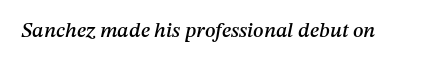
A clean baseline with only descenders dipping below it. Is the letter spacing exaggerated? No — it looks like the ordinary default. Quick note: italic.
